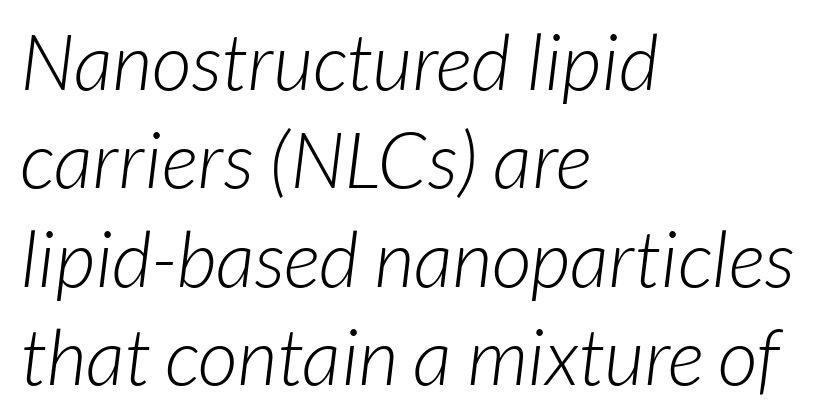
The image shows 78 px light sans-serif type; set left-aligned, normal line spacing (1.26x), normal letter spacing, not underlined; low stroke contrast and a medium x-height.
